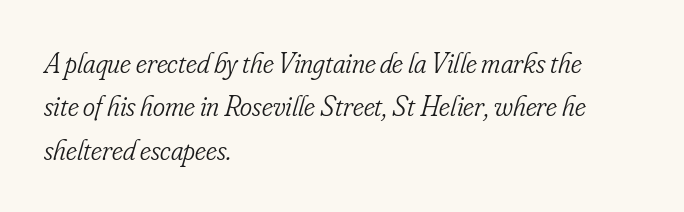
The image shows 29 px light, condensed serif type, italic (leaning right); set left-aligned, normal line spacing (1.5x), normal letter spacing, not underlined; low stroke contrast and a small x-height.
